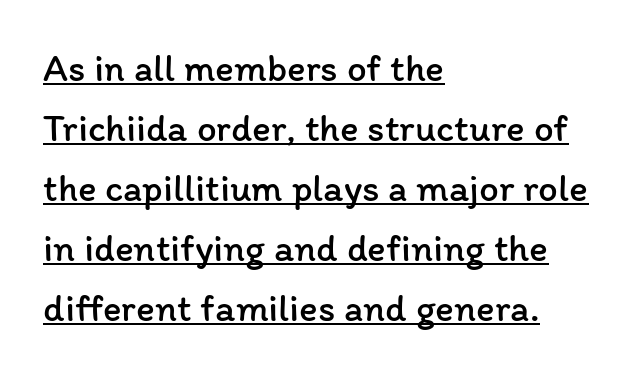
{"italic": "no", "bold": "no", "weight": "regular", "width": "normal", "stroke_contrast": "low", "x_height": "medium", "monospaced": "no", "underline": "yes", "align": "left", "line_spacing": "normal", "line_spacing_ratio": 1.54, "letter_spacing": "normal", "letter_spacing_em": 0.0, "glyph_px": 39}
